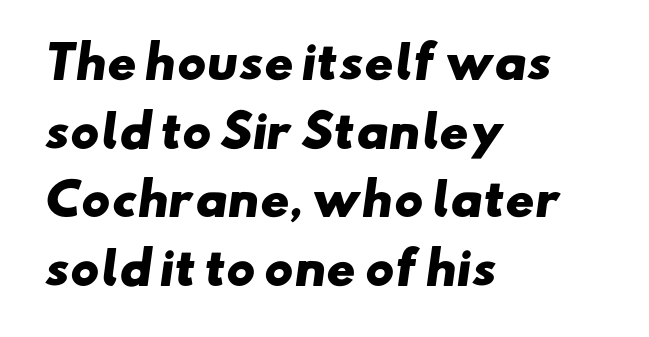
Q: Is the text bold? A: Yes.
Q: Is the typeface a serif or a sans-serif typeface? A: Sans-serif.
Q: Is the text underlined? A: No.
Q: How is the paragraph aligned? A: Left-aligned.
Q: Is the spacing between letters normal or unusually wide? A: Normal.
Q: Is the spacing between lines tight, normal or loose? A: Normal.
Q: Width (condensed, normal, or wide)? A: Wide.
Q: Stroke contrast? A: Low.
Q: x-height? A: Small.
Q: Monospaced? A: No.
